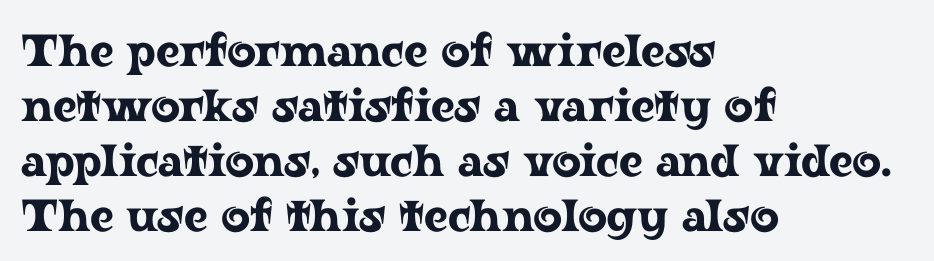
Q: Is the text italic (slanted)? A: No, it is upright.
Q: Is the typeface a serif or a sans-serif typeface? A: Serif.
Q: Is the text underlined? A: No.
Q: How is the paragraph aligned? A: Left-aligned.
Q: Is the spacing between letters normal or unusually wide? A: Normal.
Q: Width (condensed, normal, or wide)? A: Wide.
Q: Stroke contrast? A: Low.
Q: x-height? A: Medium.
Q: Monospaced? A: No.
